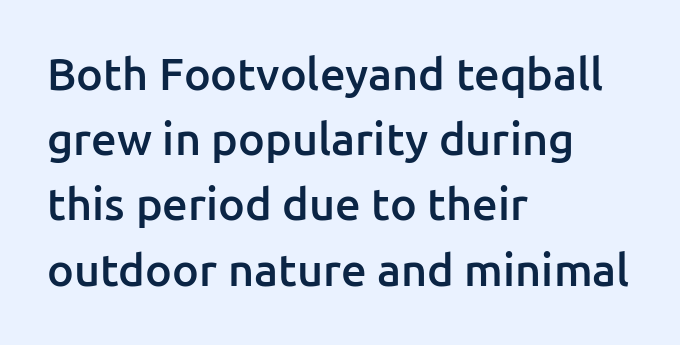
What's the leading like? Ordinary, nothing unusual. Look at the bottom of the vertical strokes: they stop flat, with no serifs. Semibold letterforms, between regular and bold. Rendered with straight, roman letterforms.
